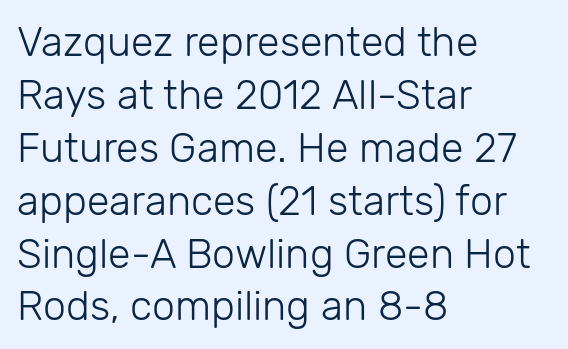
{"serif": "no", "italic": "no", "bold": "no", "weight": "light", "width": "normal", "stroke_contrast": "low", "x_height": "medium", "monospaced": "no", "underline": "no", "align": "left", "line_spacing": "normal", "line_spacing_ratio": 1.29, "letter_spacing": "normal", "letter_spacing_em": 0.0, "glyph_px": 41}
